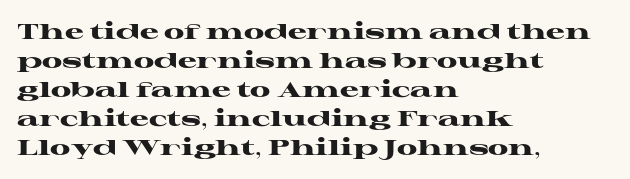
Q: Is the text bold? A: Yes.
Q: Is the text italic (slanted)? A: No, it is upright.
Q: Is the text underlined? A: No.
Q: How is the paragraph aligned? A: Left-aligned.
Q: Is the spacing between letters normal or unusually wide? A: Normal.
Q: Is the spacing between lines tight, normal or loose? A: Normal.
